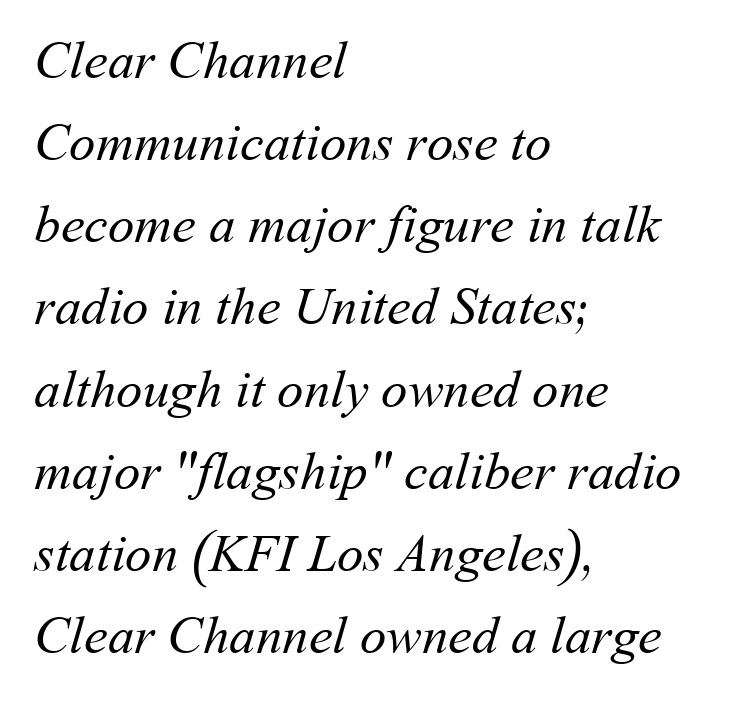
The image shows 53 px regular-weight type; set left-aligned, normal line spacing (1.55x), normal letter spacing, not underlined; medium stroke contrast and a medium x-height.
